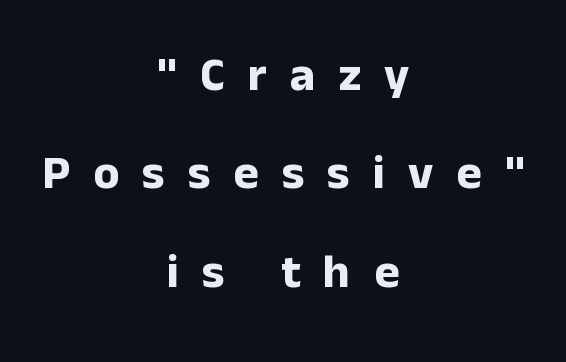
Think of a printed novel: that variable character pitch is what you see here. Ascenders rise straight up at ninety degrees. The area under the type is left untouched. Line spacing here is loose. The letters are bold, with thick, heavy strokes.
